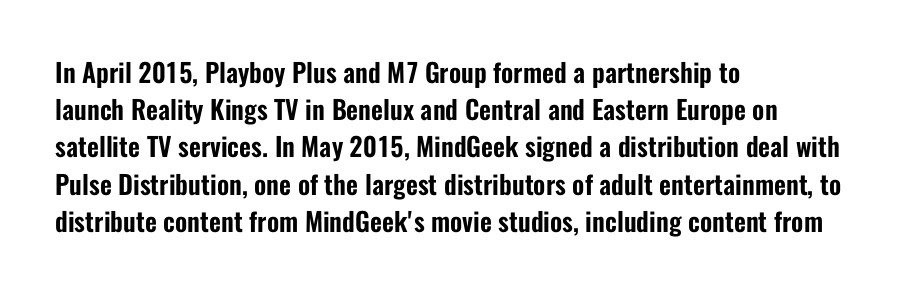
The passage is arranged the way most books set body copy — flush left. No extra tracking has been applied to these lines. You can tell it's not italic because the verticals are truly vertical. The leading is moderate, giving the passage an even texture. The specimen omits any rule beneath the text block's lines.
